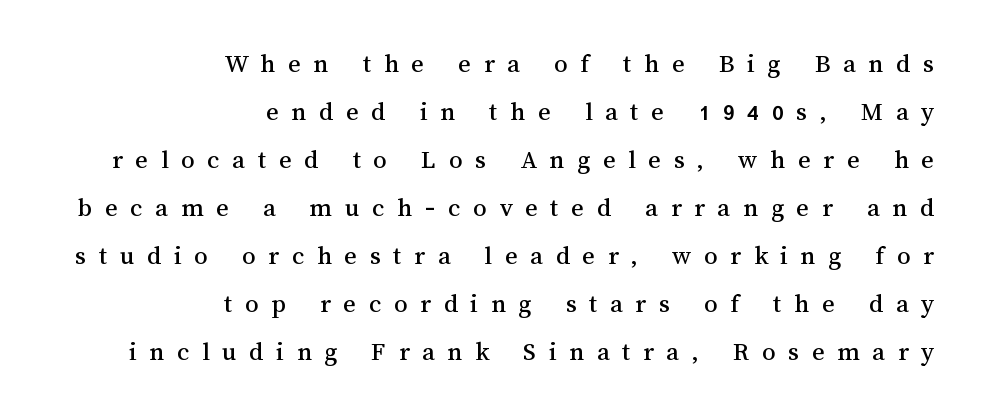
{"italic": "no", "underline": "no", "align": "right", "line_spacing_ratio": 1.78, "letter_spacing": "wide", "letter_spacing_em": 0.47, "glyph_px": 27}
